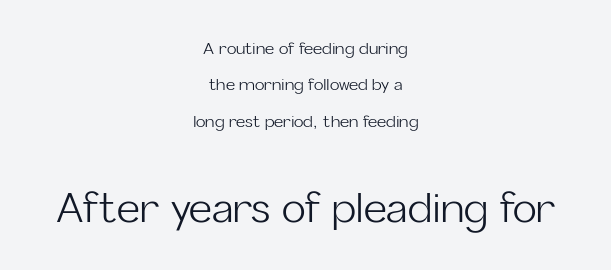
Q: Is the text bold? A: No.
Q: Is the text italic (slanted)? A: No, it is upright.
Q: Is the typeface a serif or a sans-serif typeface? A: Sans-serif.
Q: Is the text underlined? A: No.
Q: How is the paragraph aligned? A: Centered.
Q: Is the spacing between letters normal or unusually wide? A: Normal.
Q: Is the spacing between lines tight, normal or loose? A: Loose.
Q: Which block of text is set in a larger size, the first (top) or the second (bottom)? A: The second (bottom) one.
Q: Width (condensed, normal, or wide)? A: Normal.
Q: Stroke contrast? A: Low.
Q: x-height? A: Medium.
Q: Monospaced? A: No.
